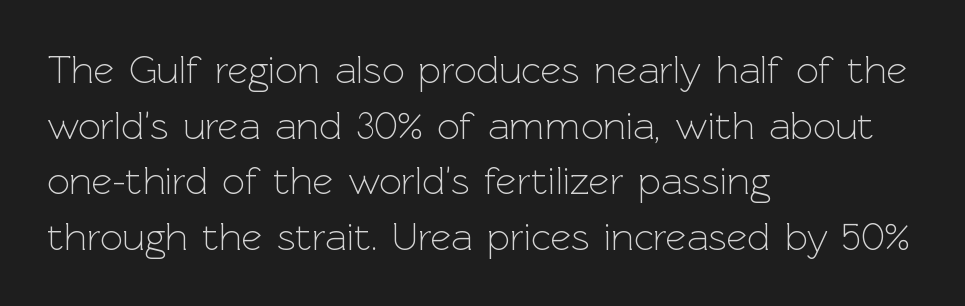
Q: Is the text bold? A: No.
Q: Is the text italic (slanted)? A: No, it is upright.
Q: Is the typeface a serif or a sans-serif typeface? A: Sans-serif.
Q: Is the text underlined? A: No.
Q: How is the paragraph aligned? A: Left-aligned.
Q: Is the spacing between letters normal or unusually wide? A: Normal.
Q: Is the spacing between lines tight, normal or loose? A: Normal.
Q: Width (condensed, normal, or wide)? A: Normal.
Q: x-height? A: Medium.
Q: Monospaced? A: No.
